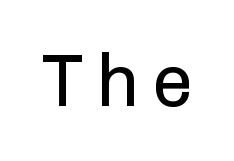
The image shows 74 px regular-weight sans-serif type, upright; set not underlined; low stroke contrast and a medium x-height.
